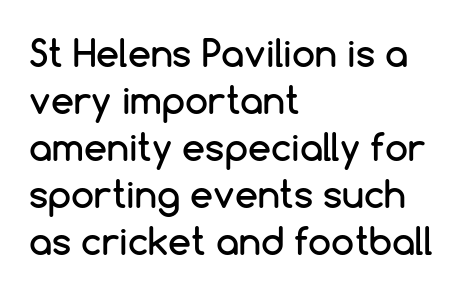
{"serif": "no", "italic": "no", "width": "normal", "stroke_contrast": "low", "x_height": "medium", "monospaced": "no", "underline": "no", "align": "left", "line_spacing": "normal", "line_spacing_ratio": 1.27, "letter_spacing": "normal", "letter_spacing_em": 0.0, "glyph_px": 37}
